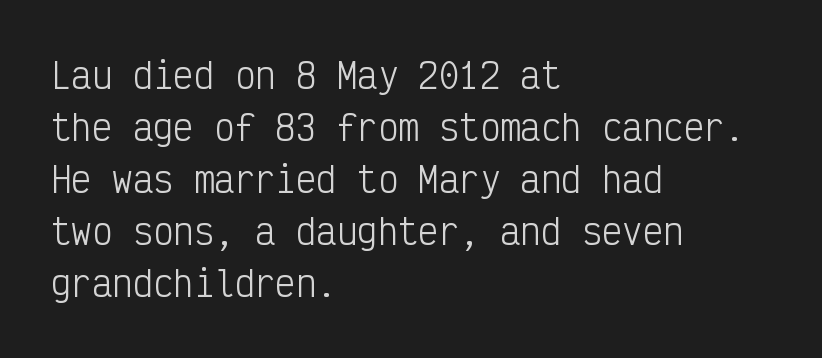
The image shows 34 px light, condensed sans-serif type, upright, monospaced; set left-aligned, normal line spacing (1.53x), normal letter spacing, not underlined; low stroke contrast and a medium x-height.
